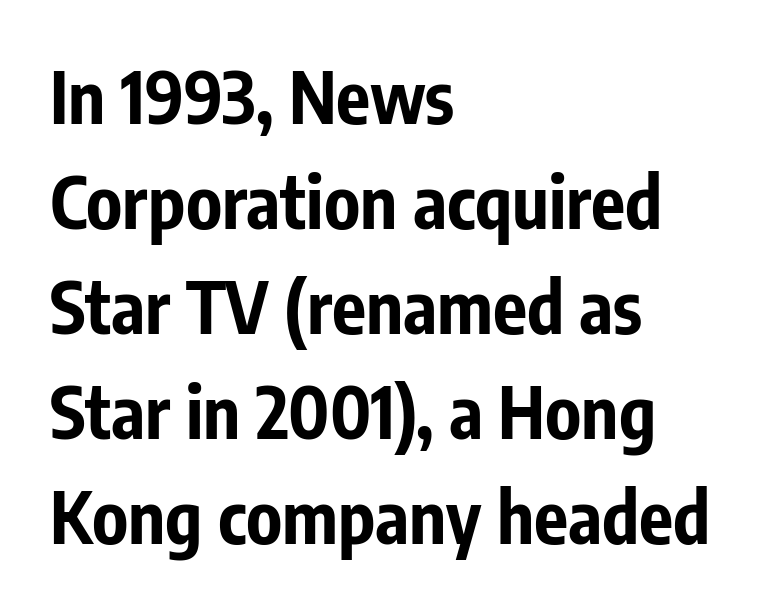
Notice how the stems are strictly vertical — no italics here. Default kerning and tracking; the words read as compact shapes. The baseline area is clear. Varying glyph widths throughout — classic text-font behaviour.
